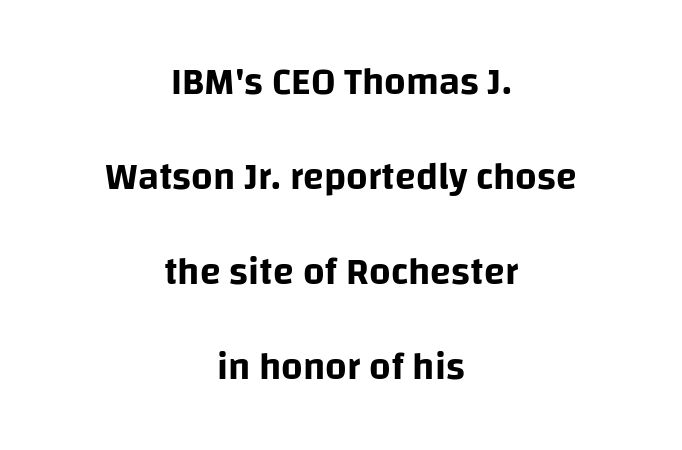
Q: Is the text italic (slanted)? A: No, it is upright.
Q: Is the typeface a serif or a sans-serif typeface? A: Sans-serif.
Q: Is the text underlined? A: No.
Q: How is the paragraph aligned? A: Centered.
Q: Is the spacing between letters normal or unusually wide? A: Normal.
Q: Is the spacing between lines tight, normal or loose? A: Loose.
Q: Width (condensed, normal, or wide)? A: Normal.
Q: Stroke contrast? A: Low.
Q: x-height? A: Large.
Q: Monospaced? A: No.
